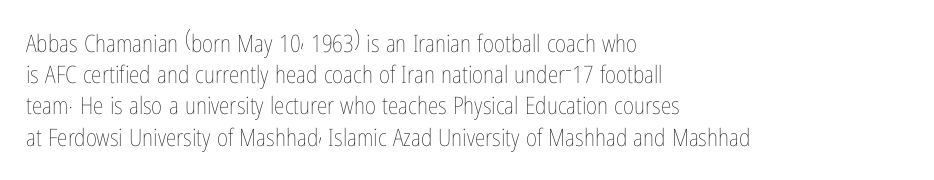
The ragged edge is on the right, which tells us the setting is flush left. The passage shown is not underscored anywhere. These lines were composed using upright roman letters. This sample uses plain, unmodified letter spacing. Reading down the column, the eye jumps a familiar distance to each next line.
